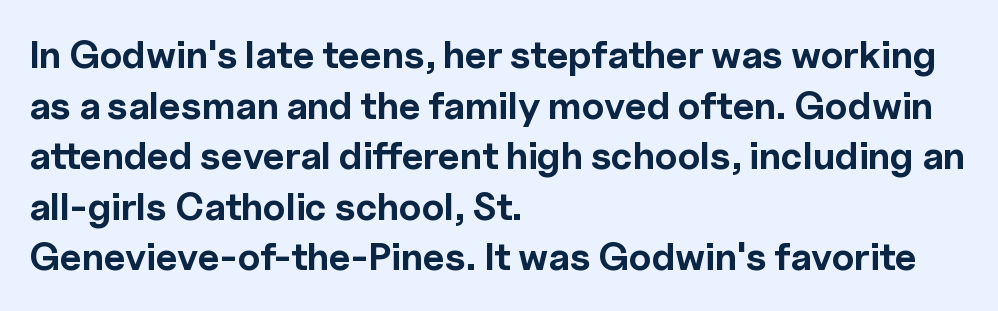
Descenders hang freely into open space. Weight: bold. Letter spacing: default. A student would call this left alignment; a typographer would say flush left, rag right.
